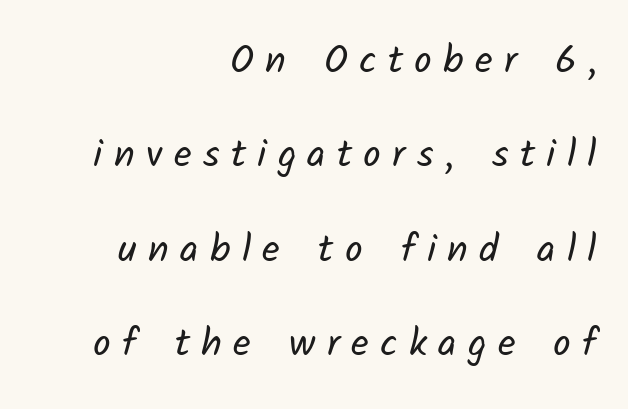
The image shows 39 px regular-weight sans-serif type; set right-aligned, loose line spacing (2.42x), unusually wide letter spacing (+0.29 em), not underlined; low stroke contrast and a medium x-height.
